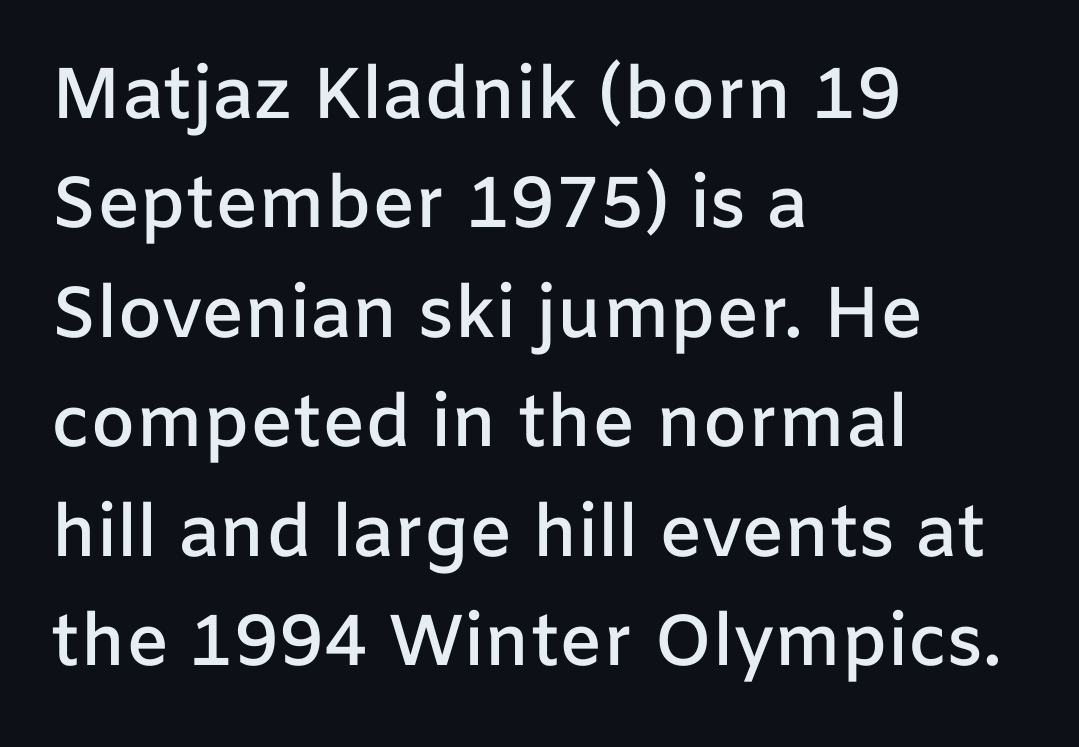
{"serif": "no", "italic": "no", "bold": "semi", "weight": "semibold", "width": "normal", "stroke_contrast": "low", "x_height": "medium", "monospaced": "no", "underline": "no", "align": "left", "line_spacing": "normal", "line_spacing_ratio": 1.52, "letter_spacing": "normal", "letter_spacing_em": 0.0, "glyph_px": 72}
